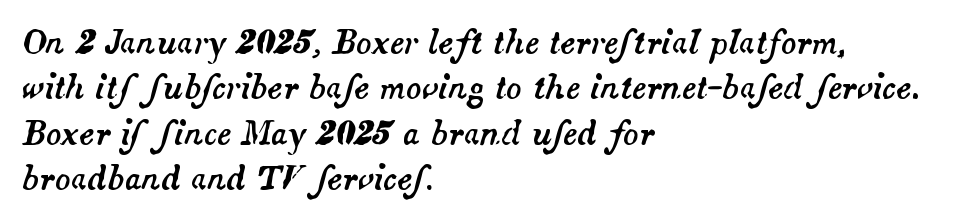
Spacing verdict: proportional, widths tailored to each character. Rule under the text: the space is simply empty. The rendering anchors every line to the left-hand side. The lines sit at an ordinary, default distance from one another. Slanted lettering throughout. The face used here is rendered with its standard letterfit.
